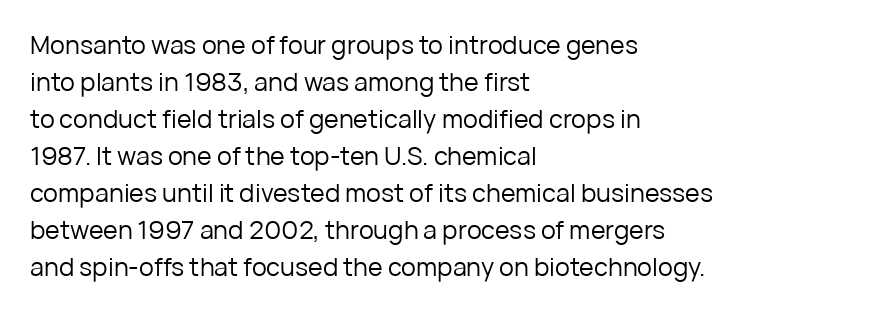
The image shows 25 px text type, upright; set left-aligned, normal line spacing (1.48x), normal letter spacing, not underlined.
